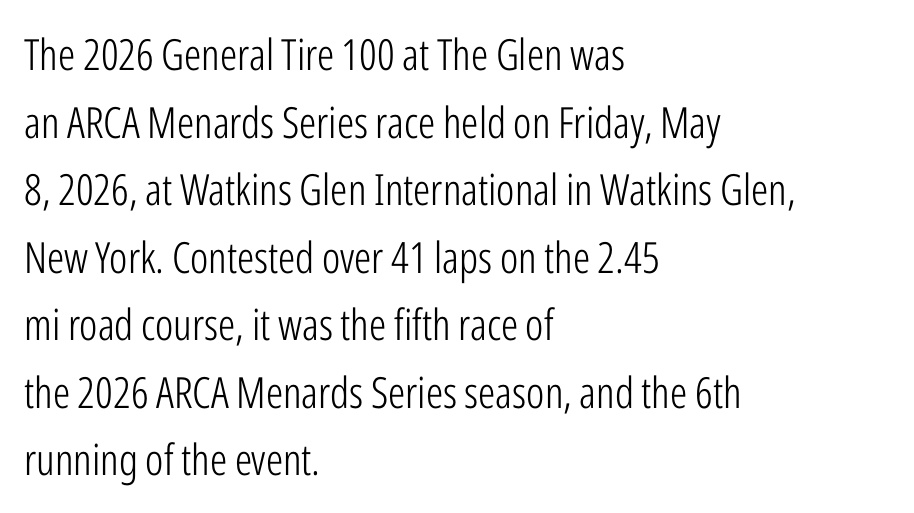
The image shows 43 px light, condensed sans-serif type, upright; set left-aligned, normal line spacing (1.57x), normal letter spacing, not underlined; low stroke contrast and a medium x-height.
